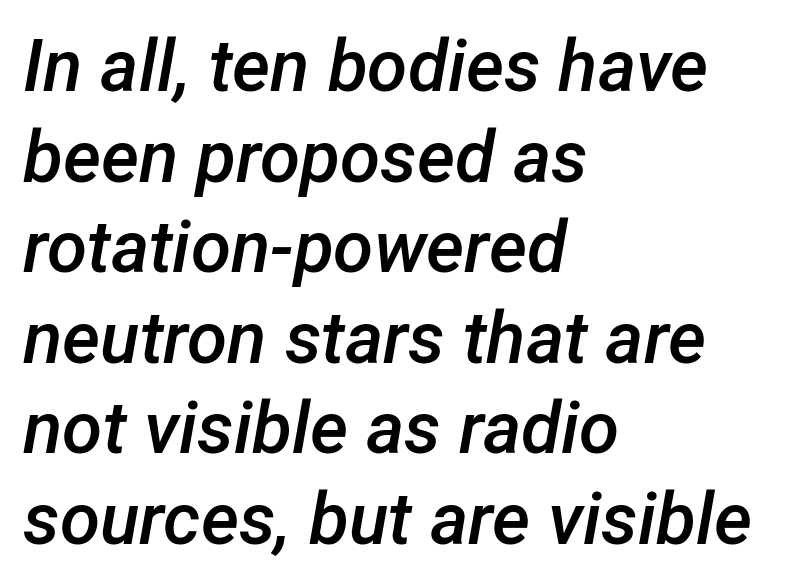
The image shows 73 px semibold type, italic (leaning right); set left-aligned, line spacing 1.24x, normal letter spacing, not underlined; low stroke contrast and a medium x-height.
